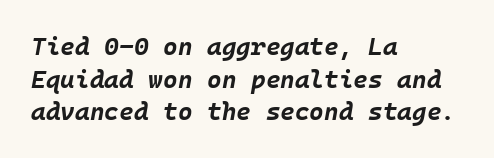
The image shows 25 px bold type, italic (leaning right); set left-aligned, normal line spacing (1.31x), normal letter spacing, not underlined.
